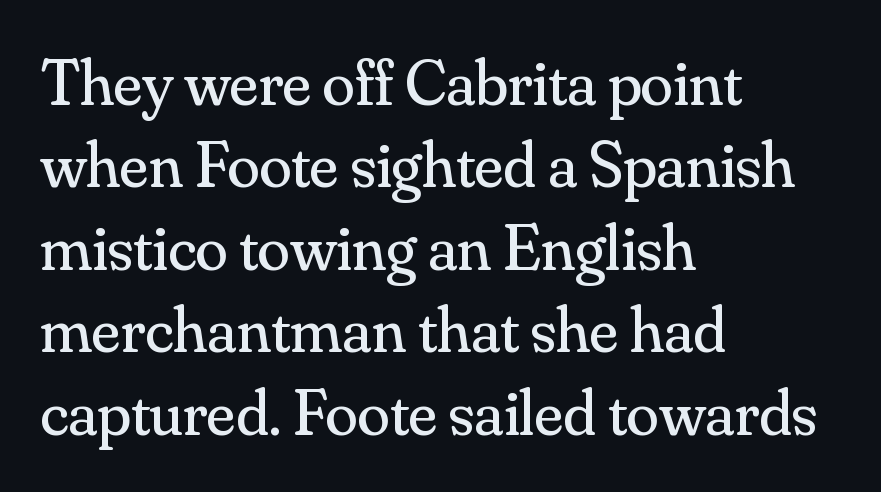
Q: Is the text bold? A: No.
Q: Is the text italic (slanted)? A: No, it is upright.
Q: Is the typeface a serif or a sans-serif typeface? A: Serif.
Q: Is the text underlined? A: No.
Q: How is the paragraph aligned? A: Left-aligned.
Q: Is the spacing between letters normal or unusually wide? A: Normal.
Q: Is the spacing between lines tight, normal or loose? A: Normal.
Q: Width (condensed, normal, or wide)? A: Normal.
Q: Stroke contrast? A: Medium.
Q: x-height? A: Small.
Q: Monospaced? A: No.
